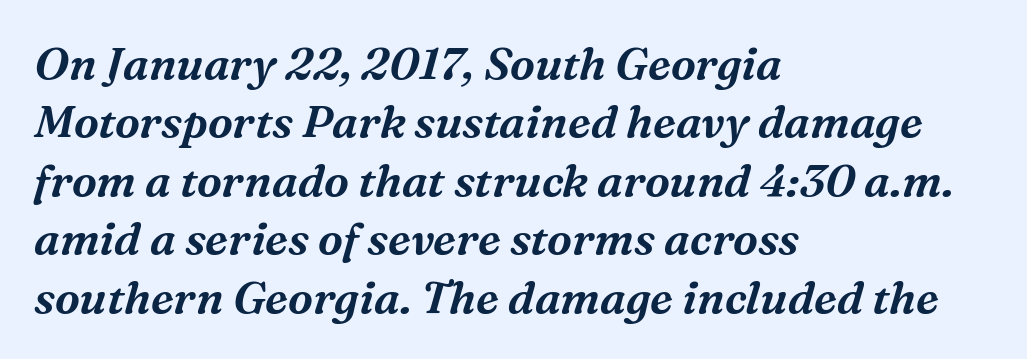
The image shows 45 px serif type, italic (leaning right); set left-aligned, normal line spacing (1.3x), normal letter spacing, not underlined; medium stroke contrast and a medium x-height.
